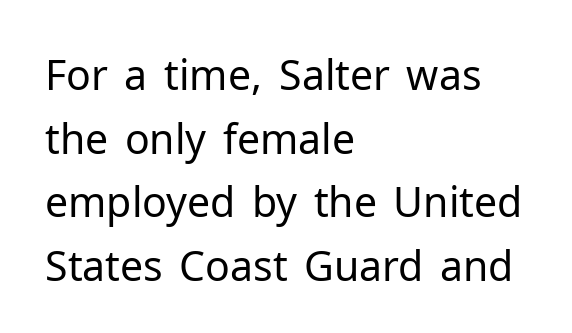
Posture: upright roman. Caption: standard tracking, unaltered. Classification — sans serif. Which margin do the lines hug? The left one — the right edge is uneven. Students, observe: this is what conventionally led text looks like.
